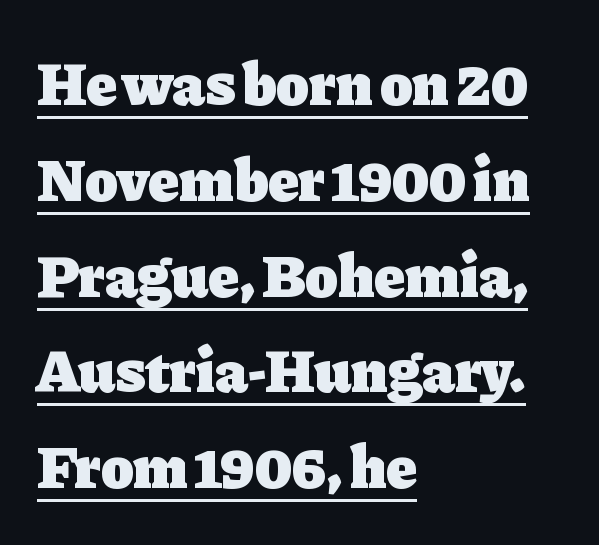
In terms of letterspacing, this is plain default setting. These lines are rendered in a variable-pitch font. Summary of vertical rhythm: regular, with standard interline spacing. These lines were composed using upright roman letters.
